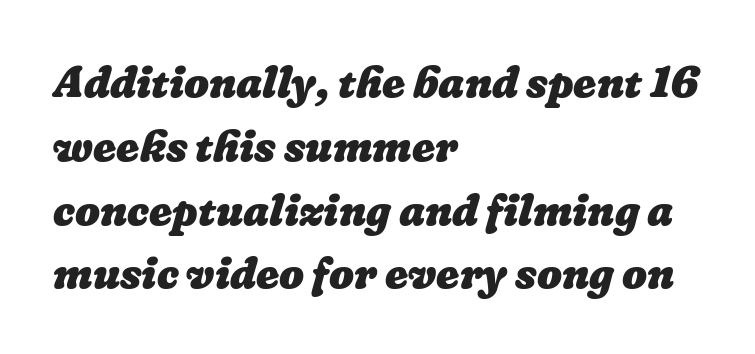
Q: Is the text bold? A: Yes.
Q: Is the text underlined? A: No.
Q: How is the paragraph aligned? A: Left-aligned.
Q: Is the spacing between letters normal or unusually wide? A: Normal.
Q: Is the spacing between lines tight, normal or loose? A: Normal.
Q: Width (condensed, normal, or wide)? A: Normal.
Q: Stroke contrast? A: Low.
Q: x-height? A: Medium.
Q: Monospaced? A: No.
